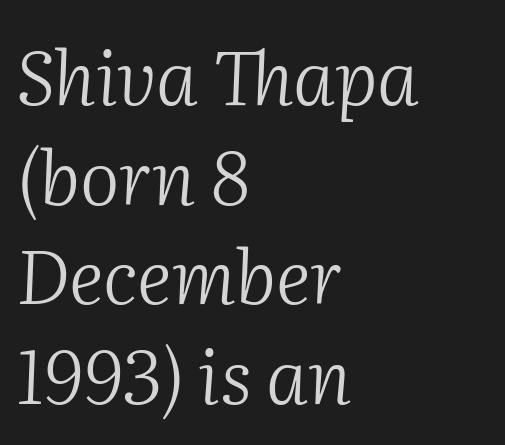
The image shows 75 px light serif type, italic (leaning right); set left-aligned, normal line spacing (1.33x), normal letter spacing, not underlined; medium stroke contrast and a medium x-height.
